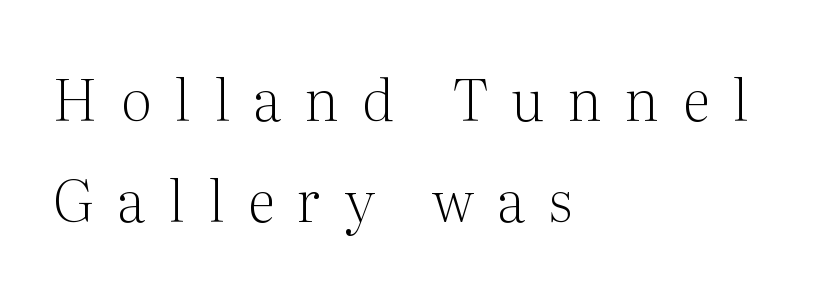
Q: Is the text bold? A: No.
Q: Is the text italic (slanted)? A: No, it is upright.
Q: Is the typeface a serif or a sans-serif typeface? A: Serif.
Q: Is the text underlined? A: No.
Q: How is the paragraph aligned? A: Left-aligned.
Q: Is the spacing between letters normal or unusually wide? A: Unusually wide.
Q: Width (condensed, normal, or wide)? A: Normal.
Q: Stroke contrast? A: Medium.
Q: x-height? A: Medium.
Q: Monospaced? A: No.
